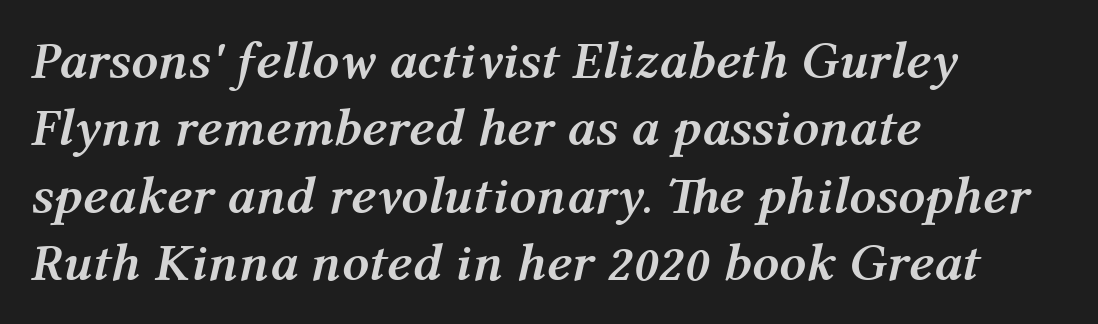
Rule under the text: the space is simply empty. Words appear dense and cohesive because spacing is normal. Spacing verdict: proportional, widths tailored to each character. Heavy-handed strokes throughout: this text is bold. Quick note: italic.
